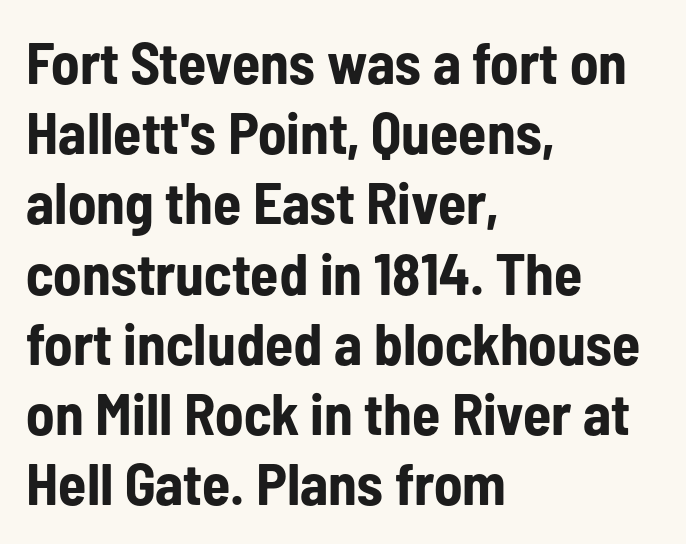
Q: Is the text bold? A: Yes.
Q: Is the text italic (slanted)? A: No, it is upright.
Q: Is the typeface a serif or a sans-serif typeface? A: Sans-serif.
Q: Is the text underlined? A: No.
Q: How is the paragraph aligned? A: Left-aligned.
Q: Is the spacing between letters normal or unusually wide? A: Normal.
Q: Width (condensed, normal, or wide)? A: Condensed.
Q: Stroke contrast? A: Low.
Q: x-height? A: Medium.
Q: Monospaced? A: No.
